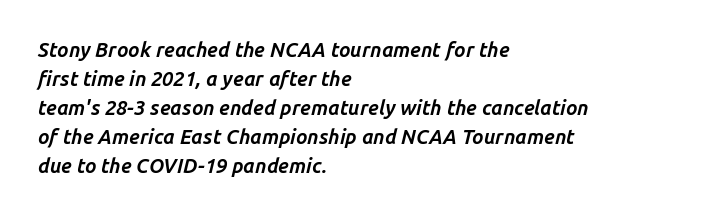
The image shows 20 px bold type, italic (leaning right); set left-aligned, normal line spacing (1.45x), normal letter spacing, not underlined.
